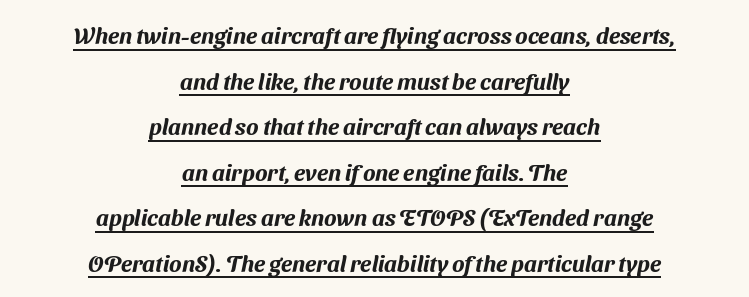
Q: Is the text underlined? A: Yes.
Q: How is the paragraph aligned? A: Centered.
Q: Is the spacing between letters normal or unusually wide? A: Normal.
Q: Is the spacing between lines tight, normal or loose? A: Loose.
